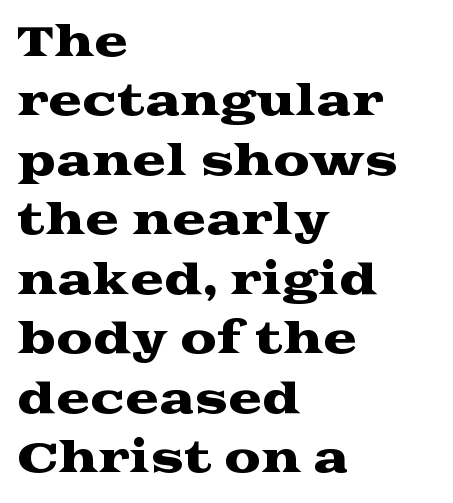
The characters display serif detailing at their extremities. Looks like regular typesetting: each glyph gets only the width it needs. No word sits above an underline. These lines are set flush left with a ragged right edge. Baseline-to-baseline distance is the conventional proportion of letter height. Letter spacing: default.
